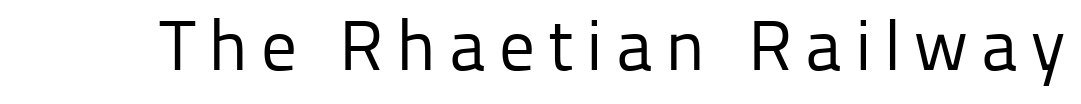
{"serif": "no", "italic": "no", "bold": "no", "weight": "regular", "width": "normal", "stroke_contrast": "low", "x_height": "medium", "monospaced": "no", "underline": "no", "glyph_px": 71}
